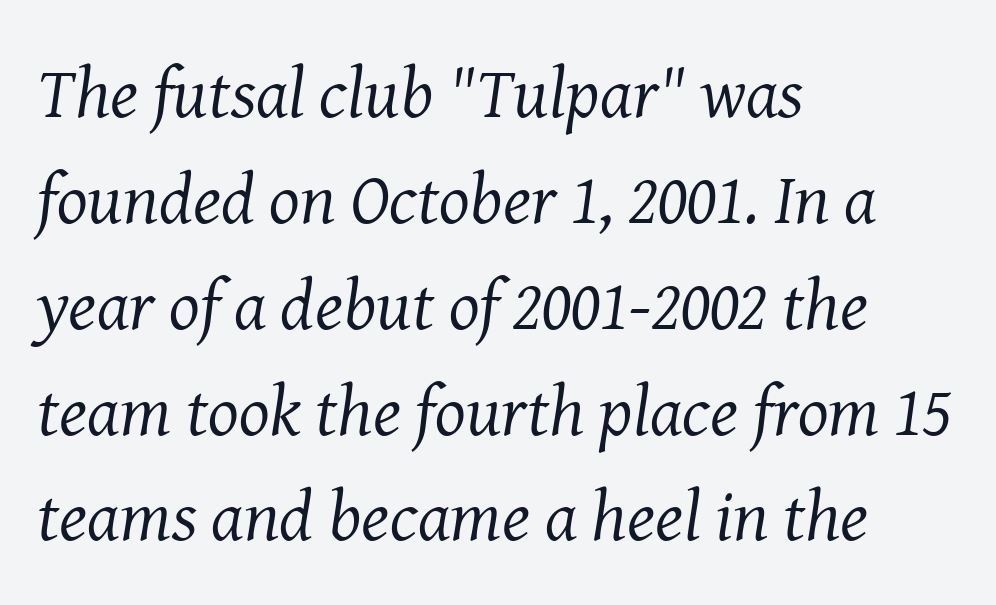
Q: Is the text bold? A: No.
Q: Is the text italic (slanted)? A: Yes, it leans right by about 8 degrees.
Q: Is the typeface a serif or a sans-serif typeface? A: Serif.
Q: Is the text underlined? A: No.
Q: How is the paragraph aligned? A: Left-aligned.
Q: Is the spacing between letters normal or unusually wide? A: Normal.
Q: Is the spacing between lines tight, normal or loose? A: Normal.
Q: Width (condensed, normal, or wide)? A: Normal.
Q: Stroke contrast? A: Medium.
Q: x-height? A: Medium.
Q: Monospaced? A: No.
